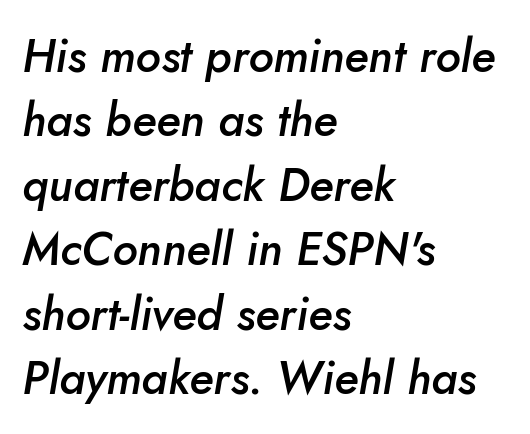
A bare baseline throughout the passage. Compared with typical body copy, the letter spacing here is the same. A fair bit of extra ink — the face is semibold, not bold. Every row of glyphs begins at an identical x-position on the left. This sample has the flowing, uneven cadence of proportional lettering. Would a proofreader flag this as italicized? Yes.
